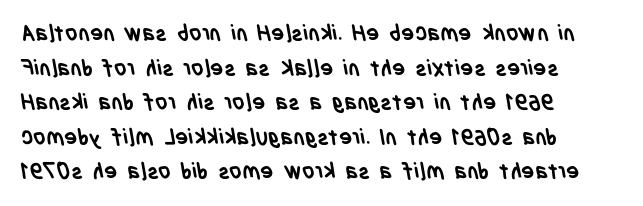
Notice how the passage keeps a crisp vertical edge on the left only. A normal amount of white space separates one row of letters from the next. These lines keep a tight, regular rhythm from letter to letter. The strip under each line holds only bare page.
